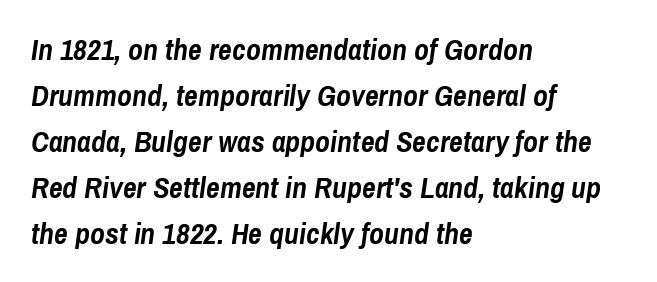
Q: Is the text bold? A: Yes.
Q: Is the text italic (slanted)? A: Yes, it leans right by about 8 degrees.
Q: Is the text underlined? A: No.
Q: How is the paragraph aligned? A: Left-aligned.
Q: Is the spacing between letters normal or unusually wide? A: Normal.
Q: Is the spacing between lines tight, normal or loose? A: Normal.
Q: Width (condensed, normal, or wide)? A: Condensed.
Q: Stroke contrast? A: Low.
Q: x-height? A: Medium.
Q: Monospaced? A: No.
